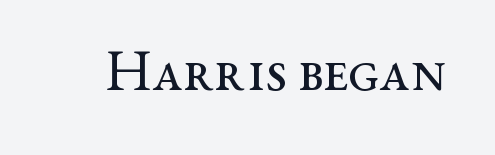
Notice how the stems are strictly vertical — no italics here. Are there feet on the stems? There are — it's a serif. The foot of each line stays bare and open. The font is comparable to plain body text, perhaps lighter.
